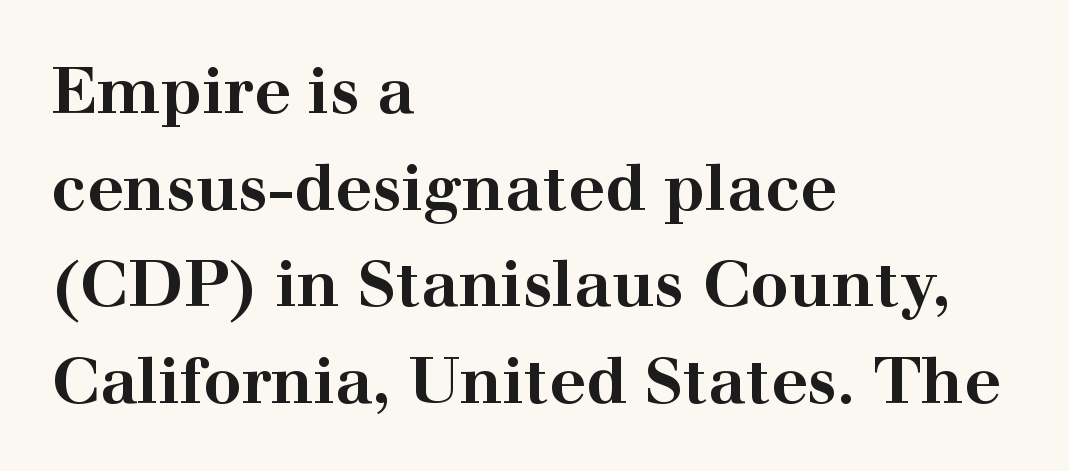
Varying glyph widths throughout — classic text-font behaviour. There is no visible air inserted between adjacent glyphs. The letters stand straight up with perfectly vertical stems. I'd call this a serif setting — the letters wear small feet. Has an underline been added? It has not.
